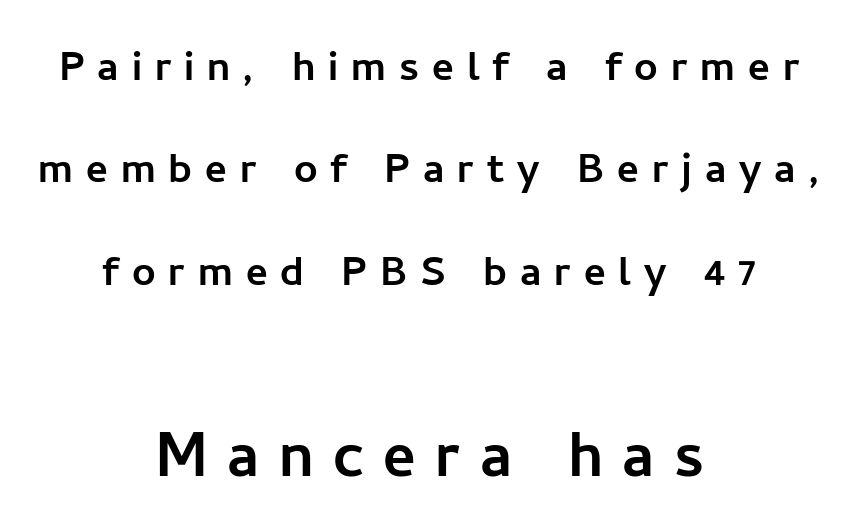
The image shows 78 px sans-serif type, upright; set centered, loose line spacing (1.97x), unusually wide letter spacing (+0.25 em), not underlined; the second (bottom) block is 1.5x larger; low stroke contrast and a medium x-height.
